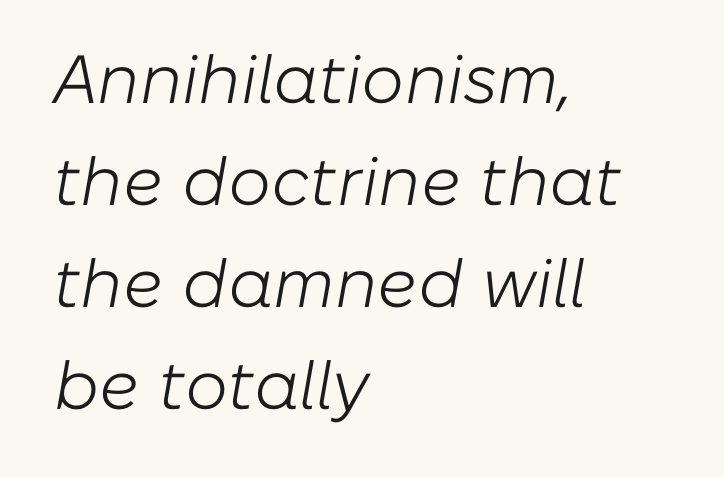
{"italic": "yes", "lean": "right", "slant_degrees": 10, "bold": "no", "weight": "light", "width": "normal", "stroke_contrast": "low", "x_height": "medium", "monospaced": "no", "underline": "no", "align": "left", "line_spacing": "normal", "line_spacing_ratio": 1.5, "letter_spacing": "normal", "letter_spacing_em": 0.0, "glyph_px": 68}
